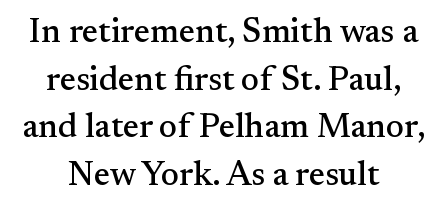
{"serif": "yes", "italic": "no", "width": "normal", "stroke_contrast": "medium", "x_height": "small", "monospaced": "no", "underline": "no", "align": "center", "line_spacing": "normal", "line_spacing_ratio": 1.4, "letter_spacing": "normal", "letter_spacing_em": 0.0, "glyph_px": 34}
